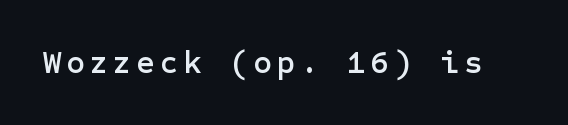
Q: Is the text italic (slanted)? A: No, it is upright.
Q: Is the typeface a serif or a sans-serif typeface? A: Sans-serif.
Q: Is the text underlined? A: No.
Q: Width (condensed, normal, or wide)? A: Normal.
Q: Stroke contrast? A: Low.
Q: x-height? A: Medium.
